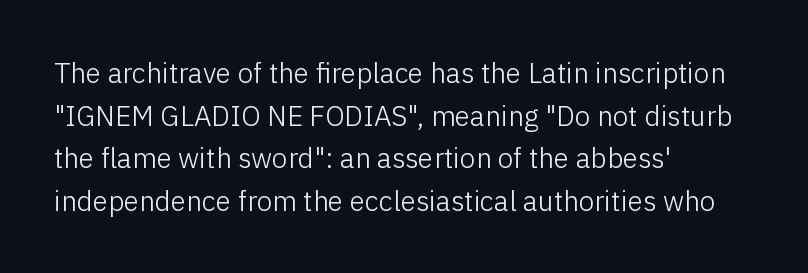
{"serif": "no", "italic": "no", "bold": "no", "weight": "light", "width": "normal", "stroke_contrast": "low", "x_height": "medium", "monospaced": "no", "underline": "no", "align": "left", "line_spacing": "normal", "line_spacing_ratio": 1.52, "letter_spacing": "normal", "letter_spacing_em": 0.0, "glyph_px": 28}
